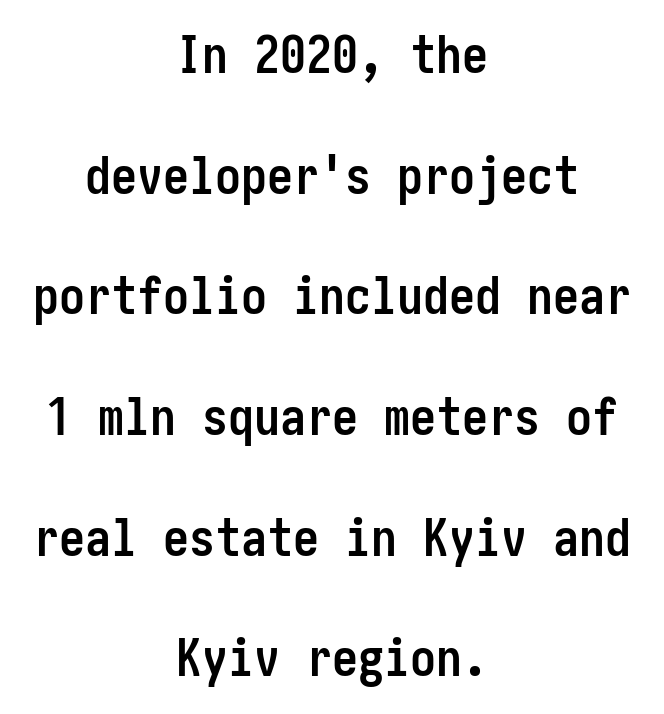
Students, observe: this is what heavily led, spacious text looks like. In terms of letterspacing, this is plain default setting. Nothing sits at the stroke ends, so this counts as sans-serif. The baseline area is clear. Vertical strokes here are truly vertical. Is the type bold? Yes — the strokes are clearly thick and heavy.
